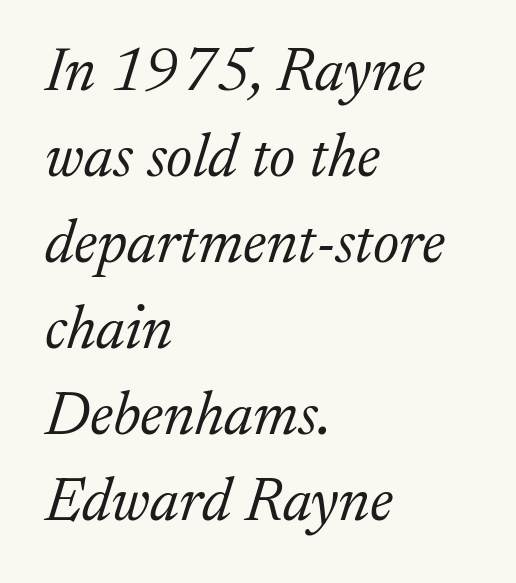
{"serif": "yes", "italic": "yes", "lean": "right", "slant_degrees": 17, "bold": "no", "weight": "light", "width": "normal", "stroke_contrast": "medium", "x_height": "medium", "monospaced": "no", "underline": "no", "align": "left", "line_spacing": "normal", "line_spacing_ratio": 1.41, "letter_spacing": "normal", "letter_spacing_em": 0.0, "glyph_px": 61}
